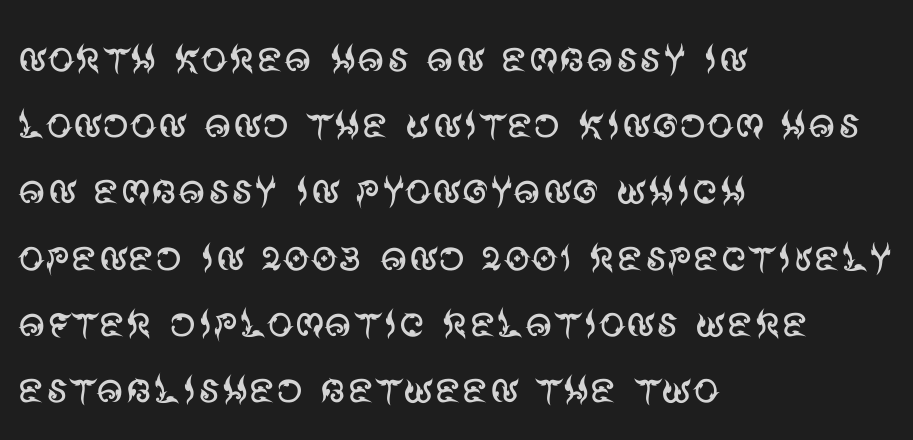
{"serif": "no", "italic": "no", "bold": "no", "weight": "regular", "width": "normal", "stroke_contrast": "medium", "x_height": "large", "monospaced": "no", "underline": "no", "align": "left", "line_spacing": "normal", "line_spacing_ratio": 1.25, "letter_spacing": "normal", "letter_spacing_em": 0.0, "glyph_px": 53}
